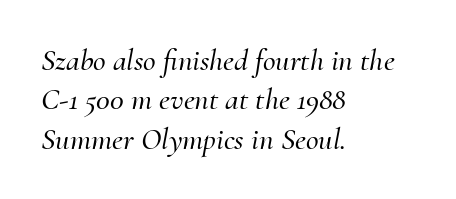
Q: Is the text italic (slanted)? A: Yes, it leans right by about 10 degrees.
Q: Is the typeface a serif or a sans-serif typeface? A: Serif.
Q: Is the text underlined? A: No.
Q: How is the paragraph aligned? A: Left-aligned.
Q: Is the spacing between letters normal or unusually wide? A: Normal.
Q: Is the spacing between lines tight, normal or loose? A: Normal.
Q: Width (condensed, normal, or wide)? A: Normal.
Q: Stroke contrast? A: Medium.
Q: x-height? A: Small.
Q: Monospaced? A: No.
